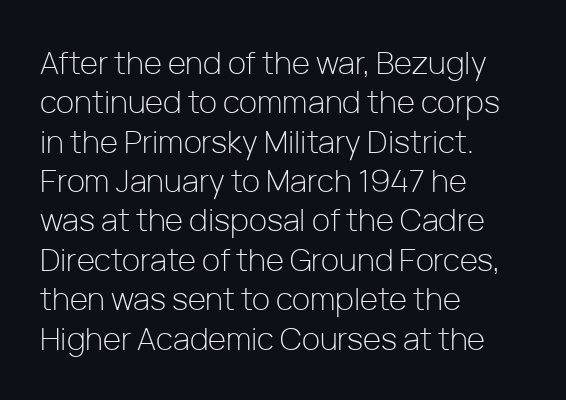
Q: Is the text bold? A: No.
Q: Is the text italic (slanted)? A: No, it is upright.
Q: Is the typeface a serif or a sans-serif typeface? A: Sans-serif.
Q: Is the text underlined? A: No.
Q: How is the paragraph aligned? A: Left-aligned.
Q: Is the spacing between letters normal or unusually wide? A: Normal.
Q: Is the spacing between lines tight, normal or loose? A: Normal.
Q: Width (condensed, normal, or wide)? A: Normal.
Q: Stroke contrast? A: Low.
Q: x-height? A: Medium.
Q: Monospaced? A: No.
